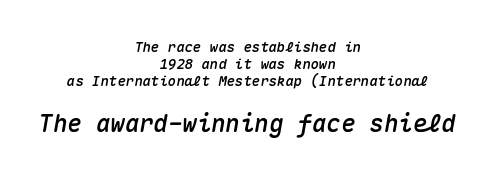
{"italic": "yes", "lean": "right", "slant_degrees": 10, "underline": "no", "align": "center", "line_spacing_ratio": 1.22, "letter_spacing": "normal", "letter_spacing_em": 0.0, "larger_block": "second", "size_ratio": 1.71, "glyph_px": 24}
